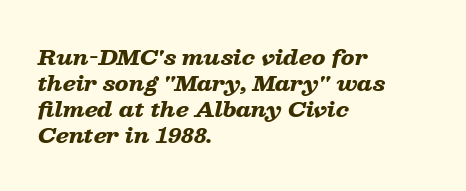
Q: Is the text bold? A: Yes.
Q: Is the text italic (slanted)? A: Yes, it leans right by about 13 degrees.
Q: Is the text underlined? A: No.
Q: How is the paragraph aligned? A: Left-aligned.
Q: Is the spacing between letters normal or unusually wide? A: Normal.
